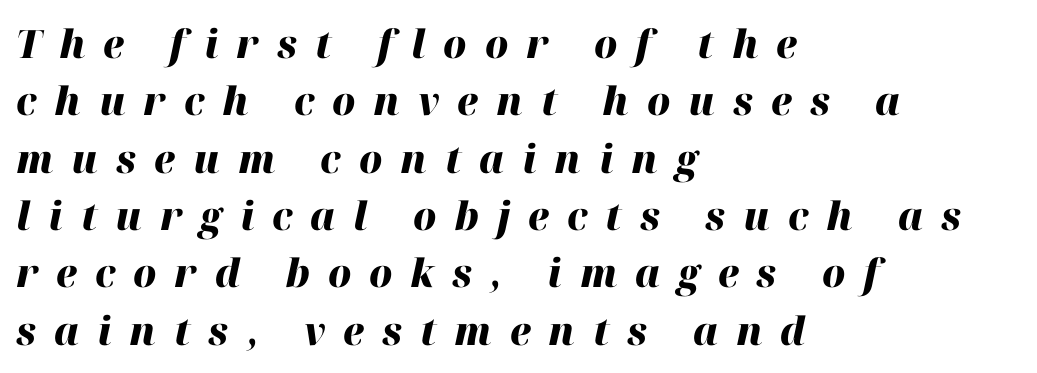
The image shows 39 px heavy type, italic (leaning right); set left-aligned, normal line spacing (1.47x), unusually wide letter spacing (+0.46 em), not underlined; high stroke contrast and a medium x-height.
